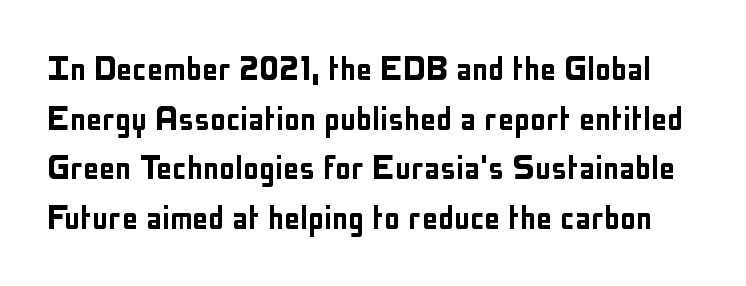
Q: Is the text italic (slanted)? A: No, it is upright.
Q: Is the typeface a serif or a sans-serif typeface? A: Sans-serif.
Q: Is the text underlined? A: No.
Q: Is the spacing between letters normal or unusually wide? A: Normal.
Q: Width (condensed, normal, or wide)? A: Condensed.
Q: Stroke contrast? A: Low.
Q: x-height? A: Medium.
Q: Monospaced? A: No.
